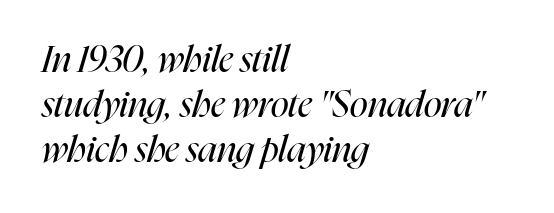
Descenders are the only things crossing below the line. Proportional: the letters do not fall into vertical columns. Stroke mass is kept to a normal reading level or below. Where is the straight margin? On the left. Nothing unusual about the tracking: characters are spaced as the font intends.
